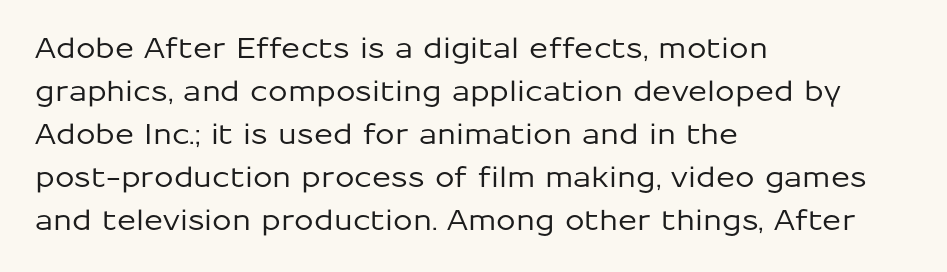
Vertically, the passage feels balanced, rows spaced as you'd expect. What kind of face is this? One without serifs — a sans. Here the designer chose a conventional face with non-uniform glyph widths. Look at the tracking — it's just the regular setting, nothing added. Designer's note — italics off, roman on.
